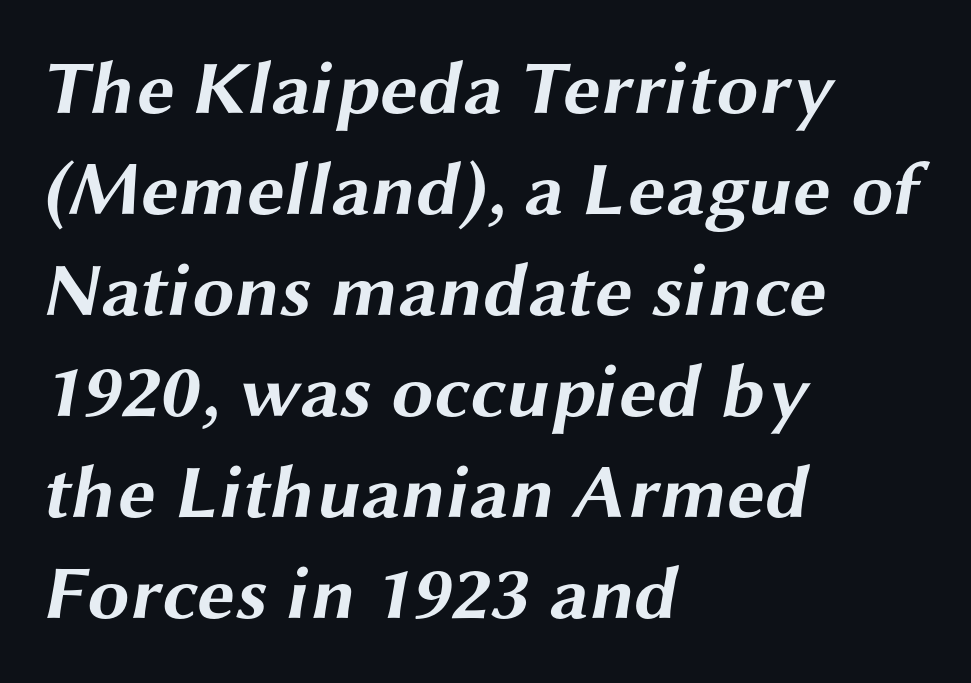
A typesetter would call this proportional, since set widths differ per character. Descenders are the only things crossing below the line. Leading: standard. There is no visible air inserted between adjacent glyphs. Every row of glyphs begins at an identical x-position on the left.
